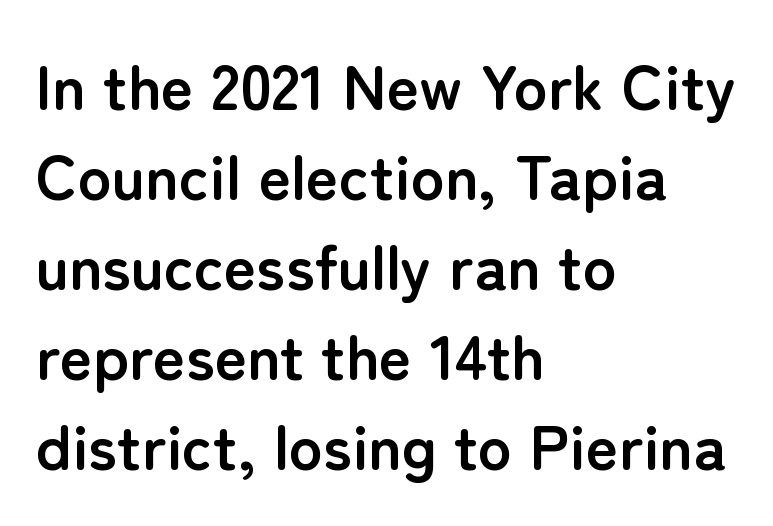
Evenly set lines give the paragraph a standard silhouette. Line beginnings align vertically; line endings do not. Here the glyphs are tracked normally, forming tight word shapes. Plain, unruled lines of type.
